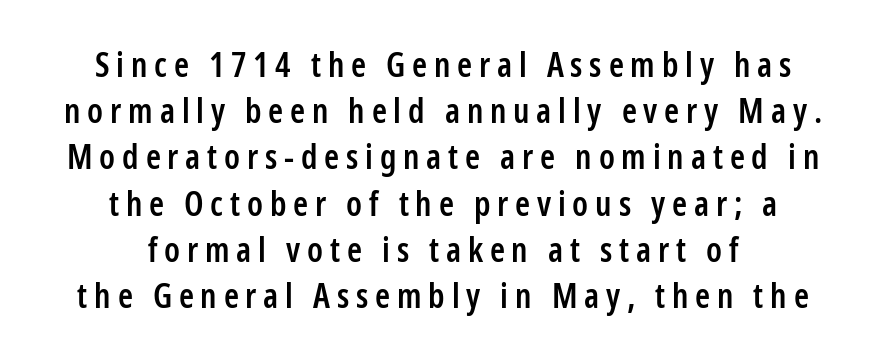
{"serif": "no", "italic": "no", "bold": "semi", "weight": "semibold", "width": "condensed", "stroke_contrast": "low", "x_height": "medium", "monospaced": "no", "underline": "no", "align": "center", "line_spacing": "normal", "line_spacing_ratio": 1.36, "letter_spacing": "wide", "letter_spacing_em": 0.2, "glyph_px": 34}
